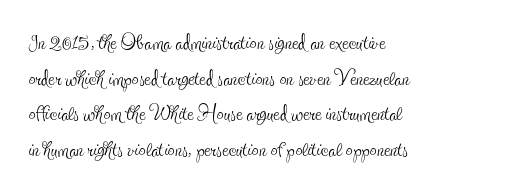
The paragraph shown leans on its left margin. These lines are composed in type with serifs. Is there much room between lines? A standard amount, neither cramped nor airy. Quick note: underline off.
